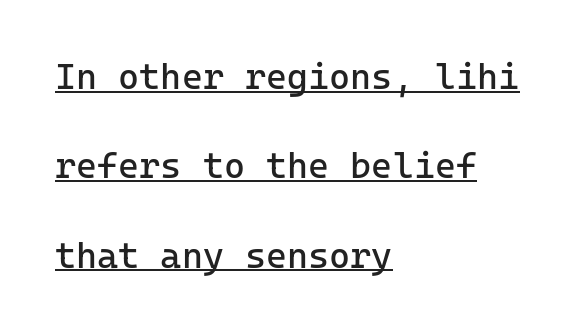
{"serif": "no", "italic": "no", "bold": "no", "weight": "regular", "width": "normal", "stroke_contrast": "low", "x_height": "medium", "underline": "yes", "align": "left", "line_spacing": "loose", "line_spacing_ratio": 2.48, "letter_spacing": "normal", "letter_spacing_em": 0.0, "glyph_px": 36}
